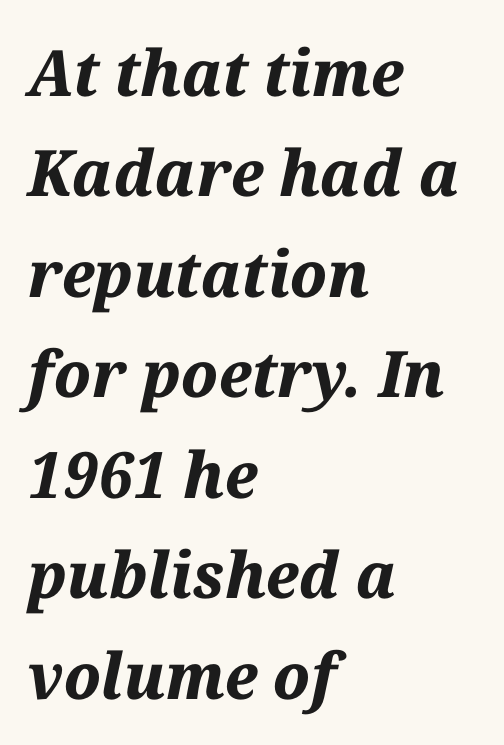
Q: Is the text bold? A: Yes.
Q: Is the text italic (slanted)? A: Yes, it leans right by about 12 degrees.
Q: Is the text underlined? A: No.
Q: How is the paragraph aligned? A: Left-aligned.
Q: Is the spacing between letters normal or unusually wide? A: Normal.
Q: Is the spacing between lines tight, normal or loose? A: Normal.
Q: Width (condensed, normal, or wide)? A: Normal.
Q: Stroke contrast? A: Medium.
Q: x-height? A: Medium.
Q: Monospaced? A: No.
